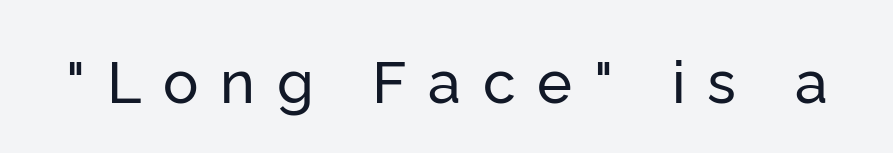
This is roman type, the default non-slanted kind. Check where the strokes stop: nothing finishes them off — pure sans. Beneath every word, the page is bare. The tracking reads as deliberately expanded to a designer's eye.
